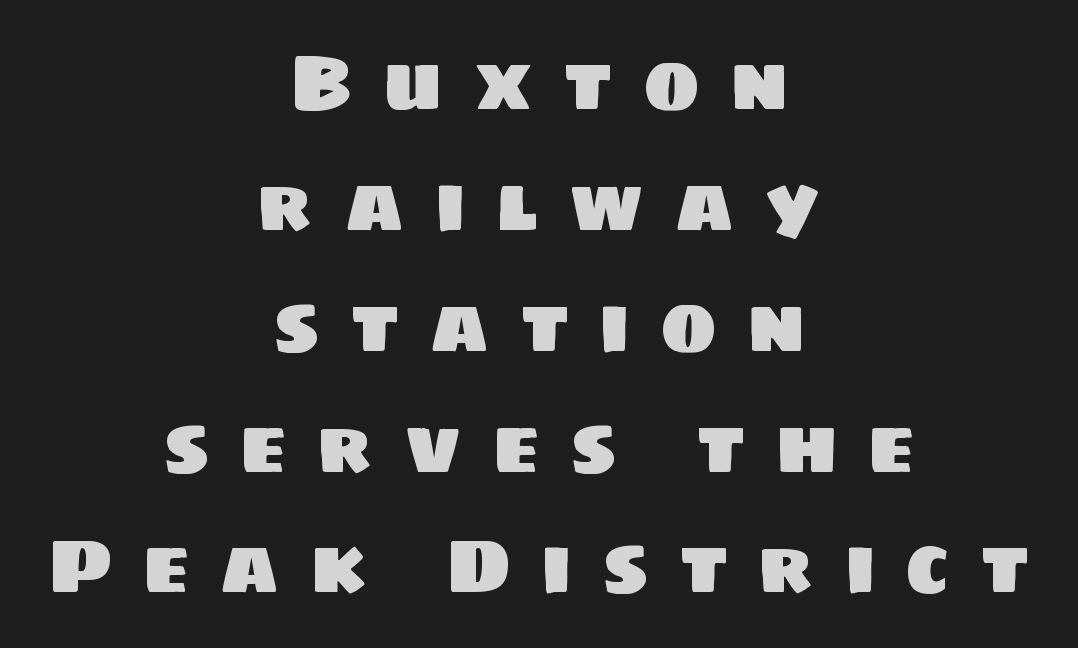
Character widths vary here, with narrow letters taking less room than wide ones. A typesetter would label this face a sans. The face used here is rendered with a markedly widened letterfit. The lines in this sample share a center point and differ in where they start and stop. Leading: standard.
